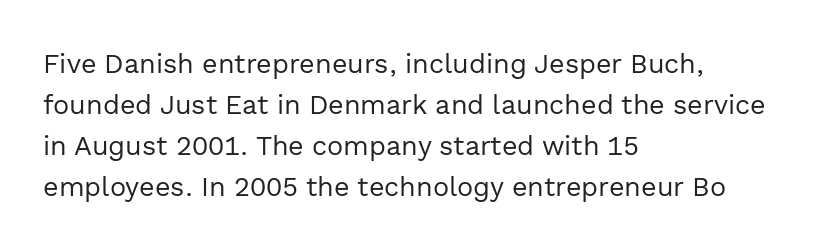
The image shows 27 px text type, upright; set left-aligned, normal line spacing (1.52x), normal letter spacing, not underlined.
